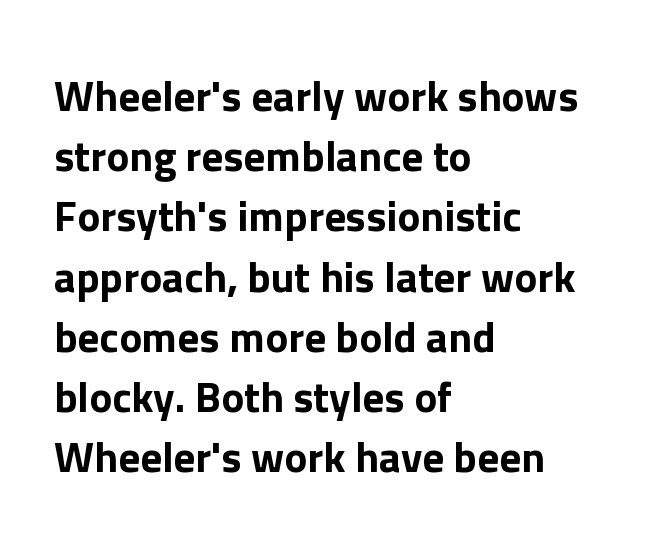
Q: Is the text italic (slanted)? A: No, it is upright.
Q: Is the typeface a serif or a sans-serif typeface? A: Sans-serif.
Q: Is the text underlined? A: No.
Q: How is the paragraph aligned? A: Left-aligned.
Q: Is the spacing between letters normal or unusually wide? A: Normal.
Q: Is the spacing between lines tight, normal or loose? A: Normal.
Q: Width (condensed, normal, or wide)? A: Normal.
Q: Stroke contrast? A: Low.
Q: x-height? A: Medium.
Q: Monospaced? A: No.
